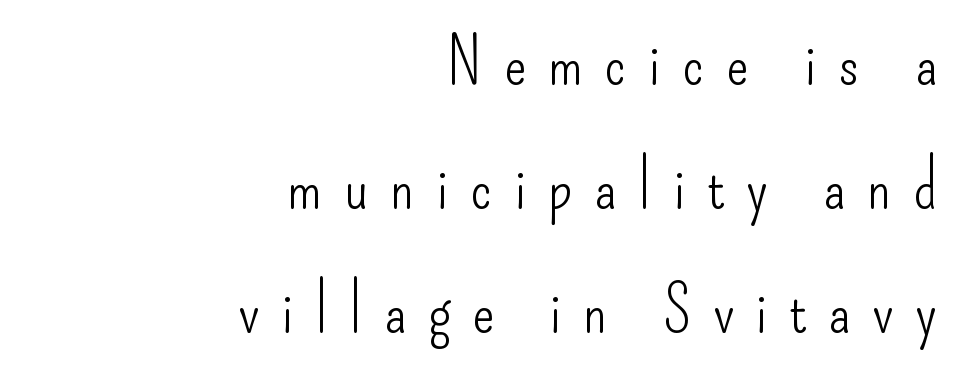
{"serif": "no", "italic": "no", "bold": "no", "weight": "light", "width": "condensed", "stroke_contrast": "low", "x_height": "small", "monospaced": "no", "underline": "no", "align": "right", "line_spacing_ratio": 1.88, "letter_spacing": "wide", "letter_spacing_em": 0.33, "glyph_px": 66}
